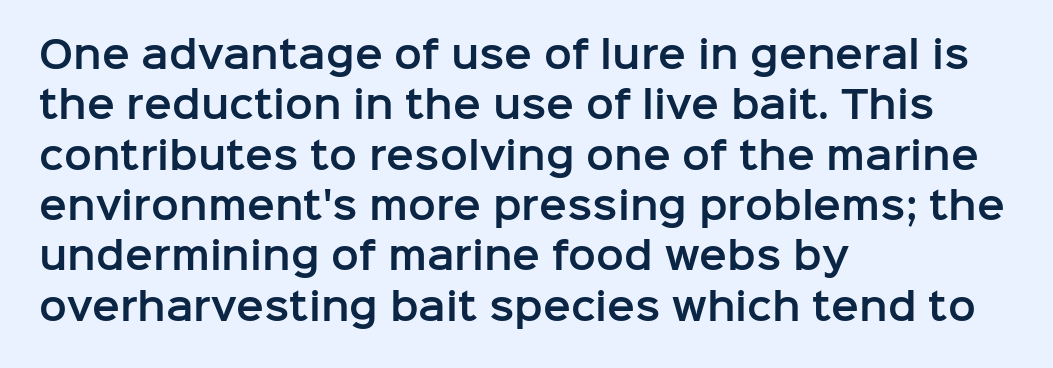
The image shows 37 px sans-serif type, upright; set left-aligned, normal line spacing (1.36x), normal letter spacing, not underlined; low stroke contrast and a medium x-height.
